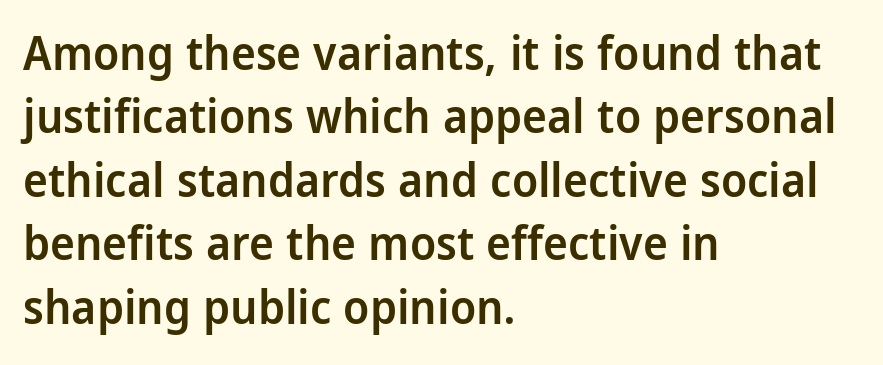
The image shows 47 px semibold, condensed sans-serif type, upright; set left-aligned, normal line spacing (1.35x), normal letter spacing, not underlined; low stroke contrast and a large x-height.
